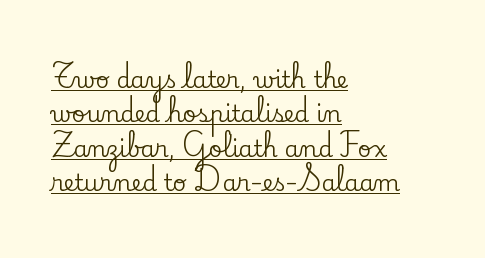
Q: Is the text italic (slanted)? A: No, it is upright.
Q: Is the text underlined? A: Yes.
Q: How is the paragraph aligned? A: Left-aligned.
Q: Is the spacing between letters normal or unusually wide? A: Normal.
Q: Is the spacing between lines tight, normal or loose? A: Normal.
